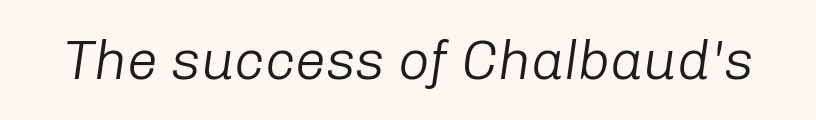
The image shows 55 px light type, italic (leaning right); set normal letter spacing, not underlined; low stroke contrast and a medium x-height.
